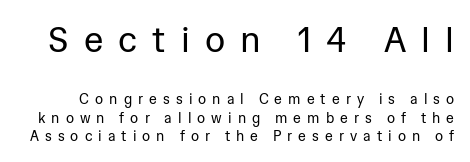
Q: Is the text bold? A: No.
Q: Is the text italic (slanted)? A: No, it is upright.
Q: Is the typeface a serif or a sans-serif typeface? A: Sans-serif.
Q: Is the text underlined? A: No.
Q: Is the spacing between letters normal or unusually wide? A: Unusually wide.
Q: Is the spacing between lines tight, normal or loose? A: Normal.
Q: Which block of text is set in a larger size, the first (top) or the second (bottom)? A: The first (top) one.
Q: Width (condensed, normal, or wide)? A: Normal.
Q: Stroke contrast? A: Low.
Q: x-height? A: Medium.
Q: Monospaced? A: No.
